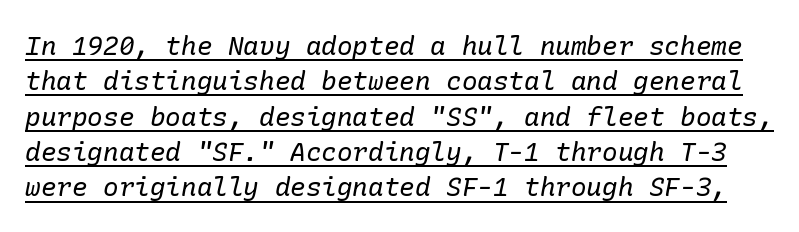
The rendering applies a slant to the glyphs. Here the glyphs are tracked normally, forming tight word shapes. This reads as an unemphasized weight, regular at the heaviest. Leading: standard. Caption: lettering with a line underneath.
